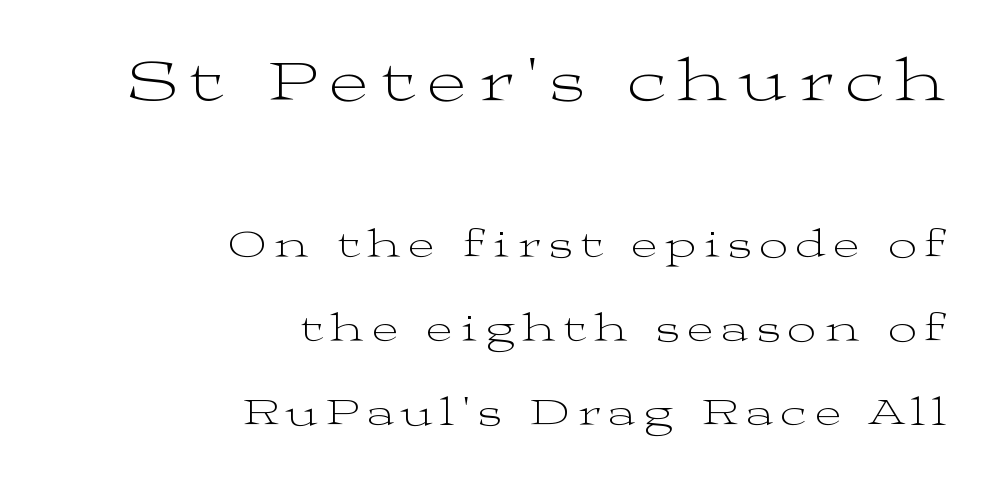
{"serif": "yes", "italic": "no", "bold": "no", "weight": "light", "width": "wide", "stroke_contrast": "medium", "x_height": "medium", "monospaced": "no", "underline": "no", "align": "right", "line_spacing": "loose", "line_spacing_ratio": 2.11, "letter_spacing": "wide", "letter_spacing_em": 0.21, "larger_block": "first", "size_ratio": 1.5, "glyph_px": 60}
